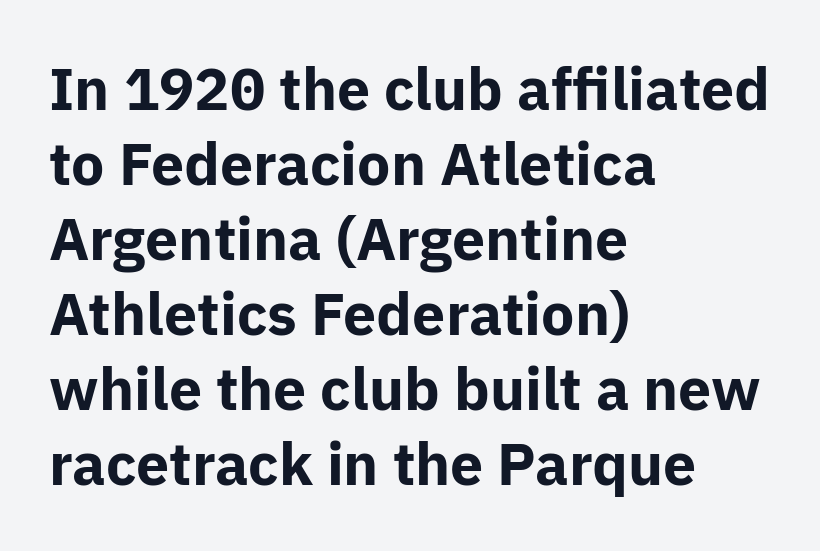
The image shows 59 px bold sans-serif type, upright; set left-aligned, normal line spacing (1.27x), normal letter spacing, not underlined; low stroke contrast and a medium x-height.
